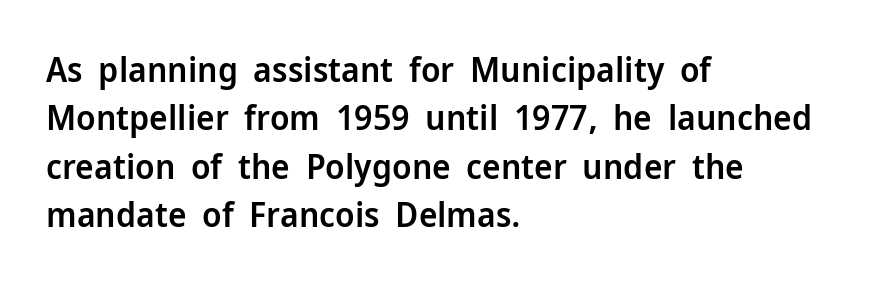
Q: Is the text bold? A: Semi-bold.
Q: Is the text italic (slanted)? A: No, it is upright.
Q: Is the typeface a serif or a sans-serif typeface? A: Sans-serif.
Q: Is the text underlined? A: No.
Q: How is the paragraph aligned? A: Left-aligned.
Q: Is the spacing between letters normal or unusually wide? A: Normal.
Q: Is the spacing between lines tight, normal or loose? A: Normal.
Q: Width (condensed, normal, or wide)? A: Normal.
Q: Stroke contrast? A: Low.
Q: x-height? A: Medium.
Q: Monospaced? A: No.
